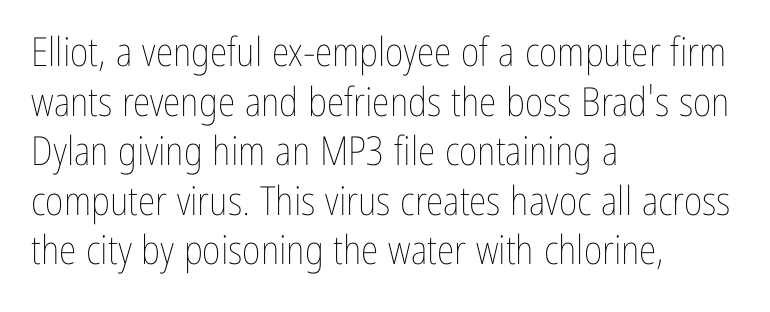
{"italic": "no", "bold": "no", "weight": "thin", "width": "condensed", "stroke_contrast": "low", "x_height": "medium", "monospaced": "no", "underline": "no", "align": "left", "line_spacing_ratio": 1.24, "letter_spacing": "normal", "letter_spacing_em": 0.0, "glyph_px": 40}
